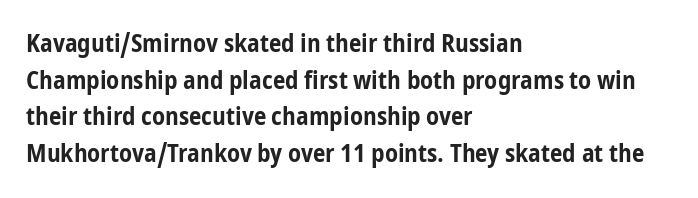
Q: Is the text bold? A: Yes.
Q: Is the text italic (slanted)? A: No, it is upright.
Q: Is the text underlined? A: No.
Q: How is the paragraph aligned? A: Left-aligned.
Q: Is the spacing between letters normal or unusually wide? A: Normal.
Q: Is the spacing between lines tight, normal or loose? A: Normal.
